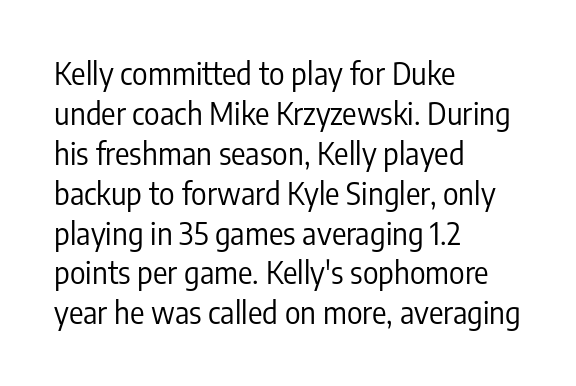
The image shows 30 px regular-weight, condensed sans-serif type, upright; set left-aligned, normal line spacing (1.33x), normal letter spacing, not underlined; low stroke contrast and a medium x-height.
